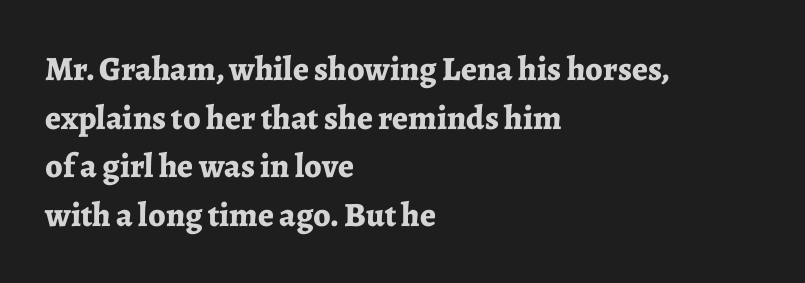
A roman cut, with each character standing at attention. This sample keeps an unexceptional amount of space between lines. Quick note: underline off. Tracking value appears to be zero — textbook default spacing. Unlike a clean sans, this face finishes its strokes with serifs. Heavy-handed strokes throughout: this text is bold.
